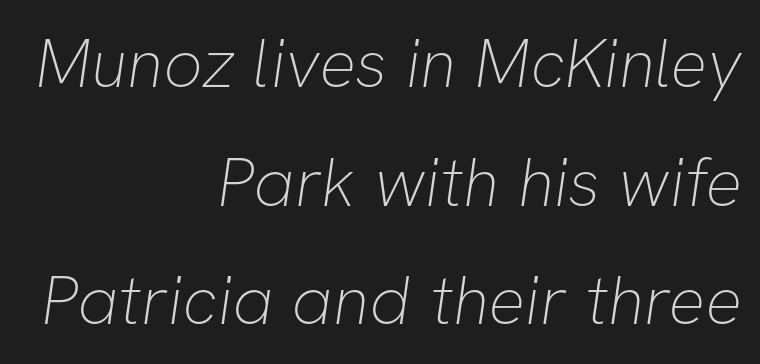
{"serif": "no", "bold": "no", "weight": "thin", "width": "normal", "stroke_contrast": "low", "x_height": "medium", "monospaced": "no", "underline": "no", "align": "right", "line_spacing_ratio": 1.72, "letter_spacing": "normal", "letter_spacing_em": 0.0, "glyph_px": 69}
